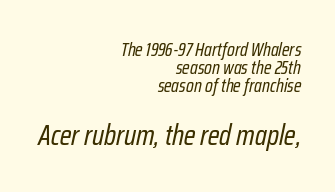
{"italic": "yes", "lean": "right", "slant_degrees": 12, "bold": "no", "weight": "regular", "width": "condensed", "stroke_contrast": "low", "x_height": "medium", "monospaced": "no", "underline": "no", "align": "right", "line_spacing": "tight", "line_spacing_ratio": 0.96, "letter_spacing": "normal", "letter_spacing_em": 0.0, "larger_block": "second", "size_ratio": 1.53, "glyph_px": 29}
